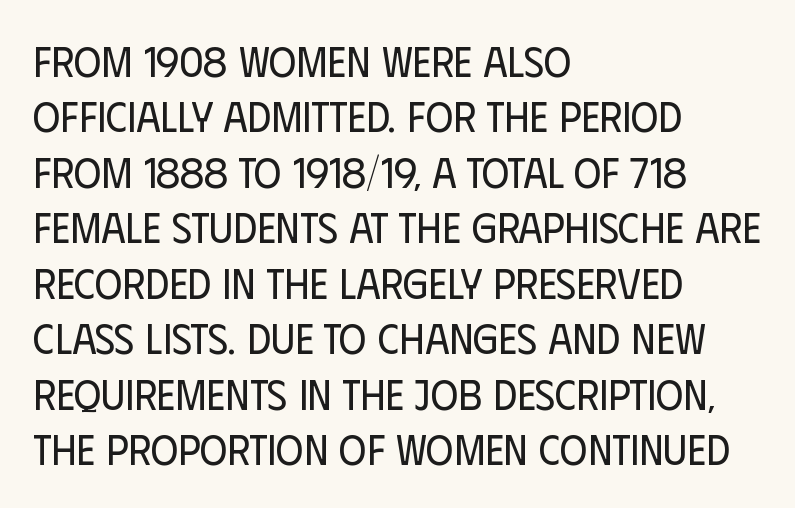
The image shows 42 px regular-weight, condensed sans-serif type, upright; set left-aligned, normal line spacing (1.32x), normal letter spacing, not underlined; low stroke contrast and a large x-height.
